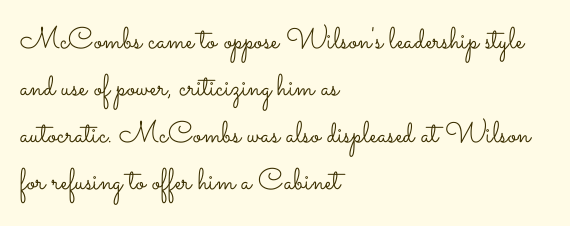
{"bold": "no", "weight": "light", "width": "wide", "stroke_contrast": "low", "x_height": "small", "monospaced": "no", "underline": "no", "align": "left", "line_spacing": "normal", "line_spacing_ratio": 1.57, "letter_spacing": "normal", "letter_spacing_em": 0.0, "glyph_px": 30}
